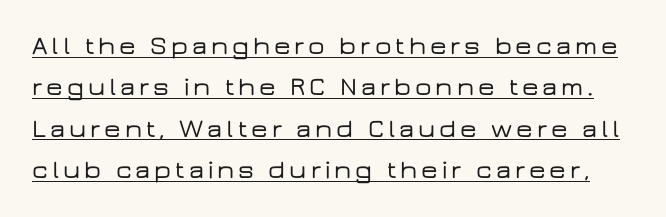
{"italic": "no", "underline": "yes", "line_spacing": "normal", "line_spacing_ratio": 1.59, "glyph_px": 26}
